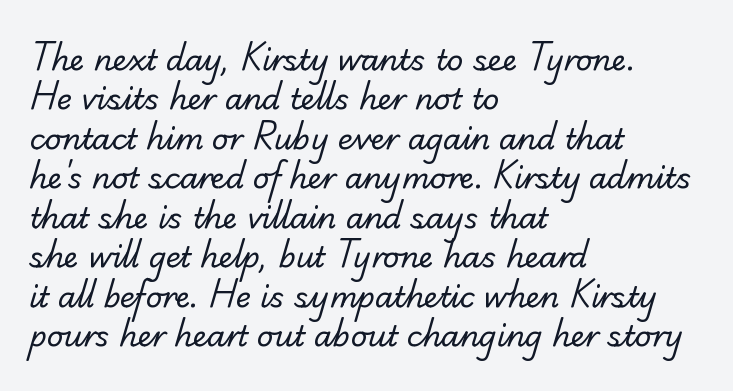
{"serif": "yes", "bold": "no", "weight": "regular", "width": "normal", "stroke_contrast": "low", "x_height": "small", "monospaced": "no", "underline": "no", "align": "left", "line_spacing": "normal", "line_spacing_ratio": 1.36, "letter_spacing": "normal", "letter_spacing_em": 0.0, "glyph_px": 29}
